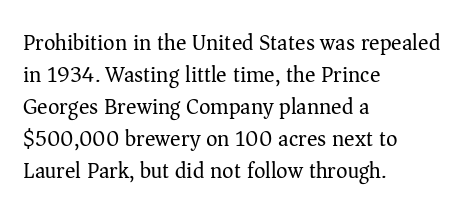
{"italic": "no", "bold": "no", "underline": "no", "align": "left", "line_spacing": "normal", "line_spacing_ratio": 1.46, "letter_spacing": "normal", "letter_spacing_em": 0.0, "glyph_px": 22}
